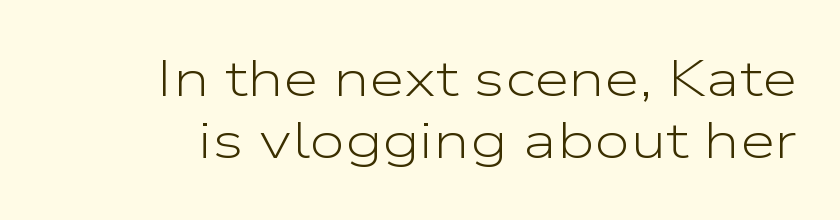
No extra tracking has been applied to these lines. Check under the words: just untouched page. Letters have the restrained weight of plain body copy at most. No italicization has been applied; the sample stays upright. In terms of letterform style, serifs are entirely absent. Proportional: the letters do not fall into vertical columns.
